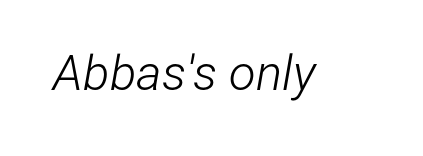
Lines of text with bare space underneath. A light-to-regular cut is what we see here. Is the letter spacing exaggerated? No — it looks like the ordinary default. Do the characters align in a grid? No, the font is proportional.
